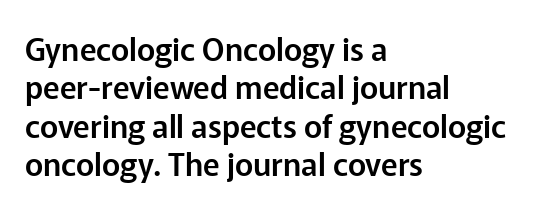
The image shows 31 px sans-serif type, upright; set left-aligned, line spacing 1.24x, normal letter spacing, not underlined; low stroke contrast and a medium x-height.
